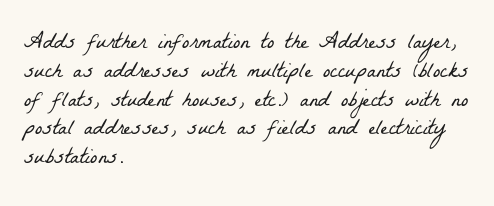
{"bold": "no", "underline": "no", "align": "left", "line_spacing": "normal", "line_spacing_ratio": 1.31, "letter_spacing": "normal", "letter_spacing_em": 0.0, "glyph_px": 22}
